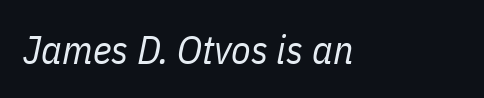
Q: Is the text bold? A: No.
Q: Is the text italic (slanted)? A: Yes, it leans right by about 11 degrees.
Q: Is the text underlined? A: No.
Q: Is the spacing between letters normal or unusually wide? A: Normal.
Q: Width (condensed, normal, or wide)? A: Condensed.
Q: Stroke contrast? A: Low.
Q: x-height? A: Medium.
Q: Monospaced? A: No.
